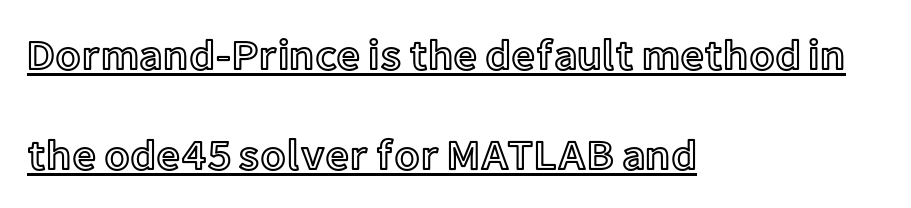
{"italic": "no", "width": "normal", "x_height": "medium", "monospaced": "no", "underline": "yes", "align": "left", "line_spacing": "loose", "line_spacing_ratio": 2.38, "letter_spacing": "normal", "letter_spacing_em": 0.0, "glyph_px": 42}
